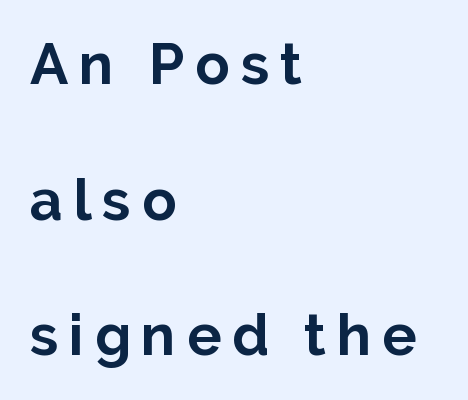
The designer dialed line spacing up above the default. Left-aligned paragraph, ragged on the right. Is this a sans? Yes — the strokes have no serifs. Descenders are the only things crossing below the line. The passage shown is typed in a proportional face where columns would drift. Style check: upright.
